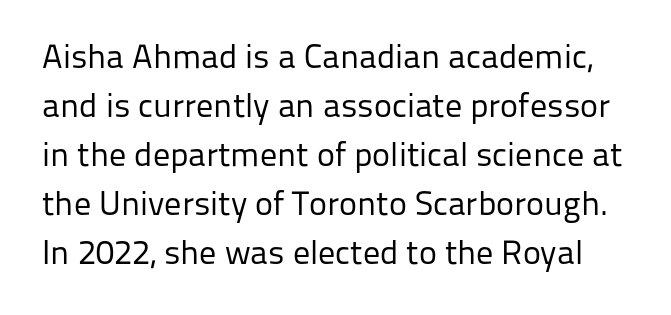
Unbolded letterforms with no extra heft. No italicization has been applied; the sample stays upright. To sum up the face: it is a sans, with no serifs. Underlining? Definitely not there.
